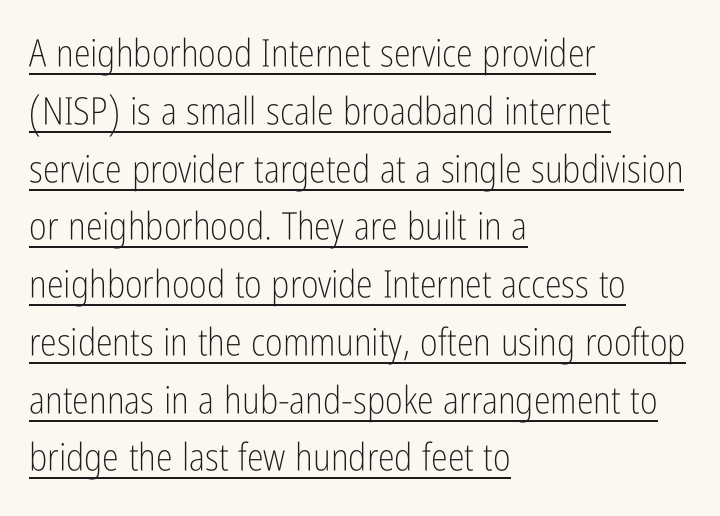
{"serif": "no", "italic": "no", "bold": "no", "weight": "light", "width": "condensed", "stroke_contrast": "low", "x_height": "medium", "monospaced": "no", "underline": "yes", "align": "left", "line_spacing": "normal", "line_spacing_ratio": 1.52, "letter_spacing": "normal", "letter_spacing_em": 0.0, "glyph_px": 38}
